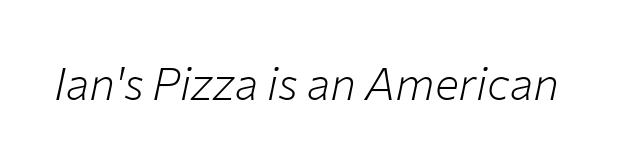
{"italic": "yes", "lean": "right", "slant_degrees": 12, "bold": "no", "weight": "light", "width": "normal", "stroke_contrast": "low", "x_height": "medium", "monospaced": "no", "underline": "no", "letter_spacing": "normal", "letter_spacing_em": 0.0, "glyph_px": 45}
